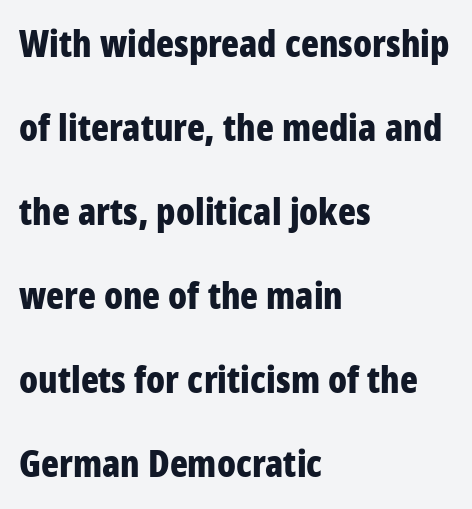
Q: Is the text bold? A: Yes.
Q: Is the text italic (slanted)? A: No, it is upright.
Q: Is the typeface a serif or a sans-serif typeface? A: Sans-serif.
Q: Is the text underlined? A: No.
Q: How is the paragraph aligned? A: Left-aligned.
Q: Is the spacing between letters normal or unusually wide? A: Normal.
Q: Is the spacing between lines tight, normal or loose? A: Loose.
Q: Width (condensed, normal, or wide)? A: Condensed.
Q: Stroke contrast? A: Low.
Q: x-height? A: Large.
Q: Monospaced? A: No.
